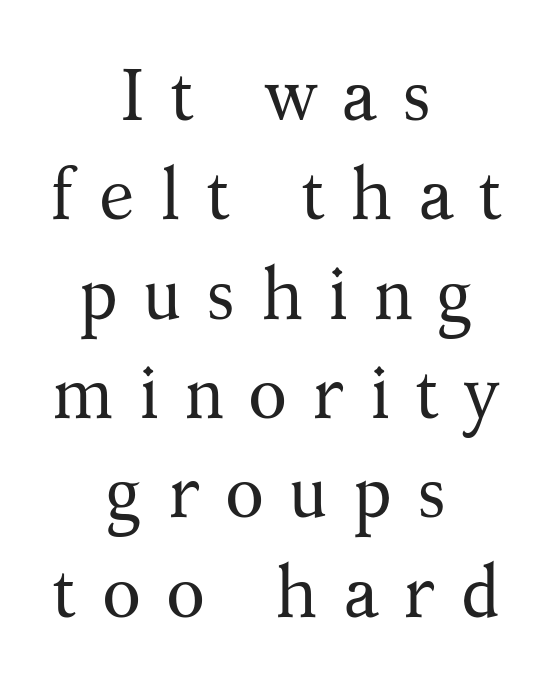
The passage shown is typed in a proportional face where columns would drift. Quick note: interline space is typical. Clear beneath every line of the passage. Leftover space on each line is divided equally before and after the words.
